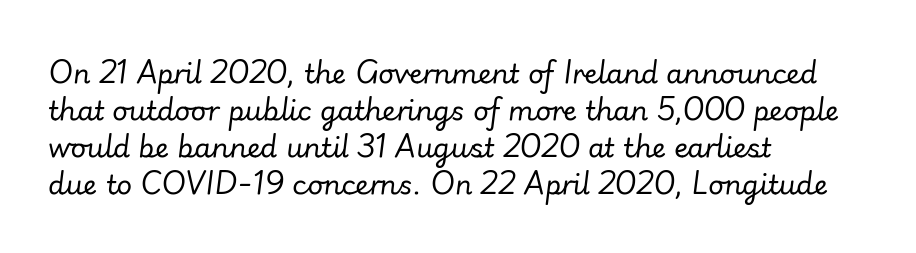
{"italic": "yes", "lean": "right", "slant_degrees": 7, "bold": "no", "underline": "no", "align": "left", "line_spacing": "normal", "line_spacing_ratio": 1.37, "letter_spacing": "normal", "letter_spacing_em": 0.0, "glyph_px": 27}
